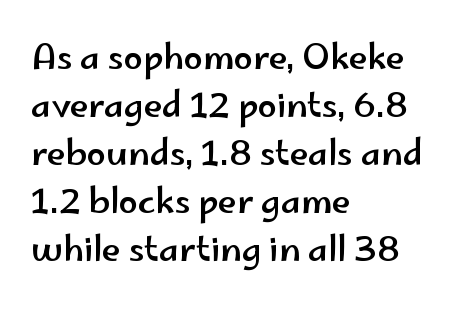
The image shows 34 px wide sans-serif type, upright; set left-aligned, normal line spacing (1.41x), normal letter spacing, not underlined; low stroke contrast and a small x-height.
